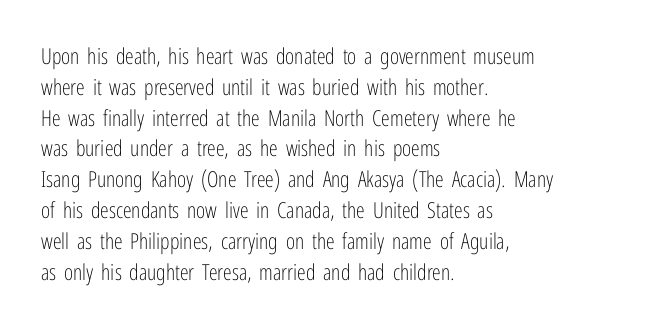
Summary of vertical rhythm: regular, with standard interline spacing. Short note: letters normally spaced. The font's upright variant was chosen for this text. Casual observation: everything's shoved over to the left.
